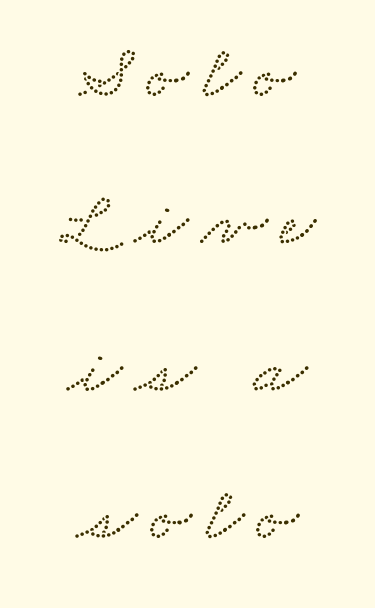
Q: Is the typeface a serif or a sans-serif typeface? A: Serif.
Q: Is the text underlined? A: No.
Q: How is the paragraph aligned? A: Centered.
Q: Width (condensed, normal, or wide)? A: Wide.
Q: Stroke contrast? A: Low.
Q: x-height? A: Small.
Q: Monospaced? A: No.
